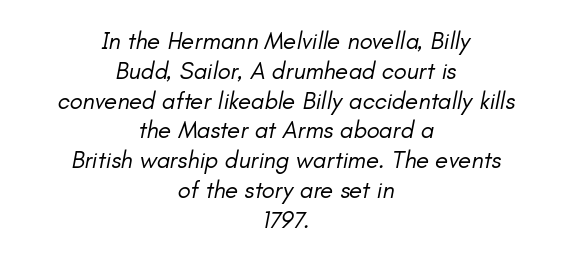
The image shows 24 px text type, italic (leaning right); set centered, line spacing 1.24x, normal letter spacing, not underlined.
